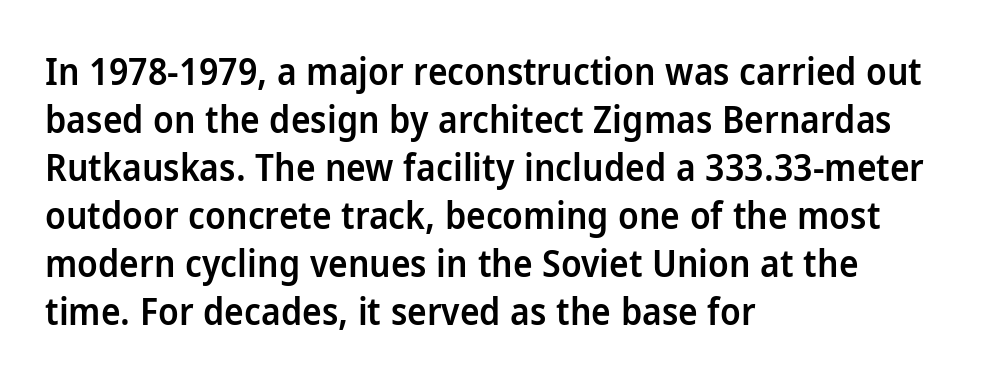
Q: Is the text bold? A: Semi-bold.
Q: Is the text italic (slanted)? A: No, it is upright.
Q: Is the typeface a serif or a sans-serif typeface? A: Sans-serif.
Q: Is the text underlined? A: No.
Q: How is the paragraph aligned? A: Left-aligned.
Q: Is the spacing between letters normal or unusually wide? A: Normal.
Q: Is the spacing between lines tight, normal or loose? A: Normal.
Q: Width (condensed, normal, or wide)? A: Normal.
Q: Stroke contrast? A: Low.
Q: x-height? A: Medium.
Q: Monospaced? A: No.
